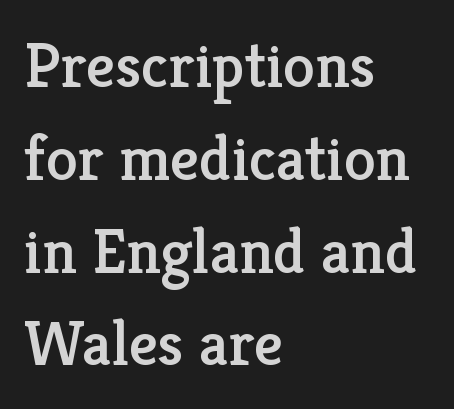
Think of a printed novel: that variable character pitch is what you see here. Quick note: interline space is typical. The font's upright variant was chosen for this text. This rendering features lettering with no underline.
